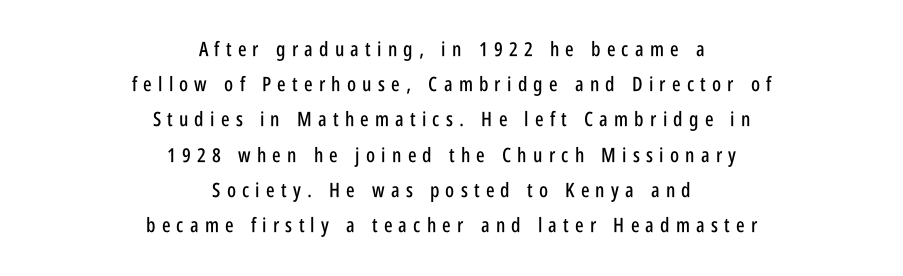
The image shows 20 px text type, upright; set centered, line spacing 1.76x, unusually wide letter spacing (+0.31 em), not underlined.
